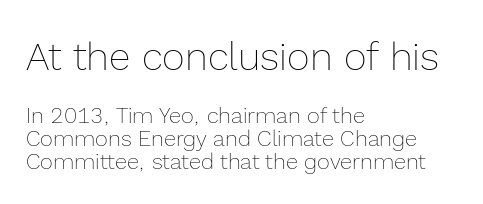
{"italic": "no", "bold": "no", "weight": "thin", "width": "normal", "x_height": "medium", "monospaced": "no", "underline": "no", "align": "left", "line_spacing": "tight", "line_spacing_ratio": 1.05, "letter_spacing": "normal", "letter_spacing_em": 0.0, "larger_block": "first", "size_ratio": 1.77, "glyph_px": 39}
